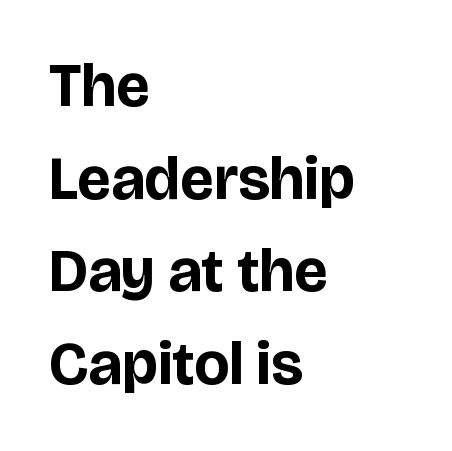
{"serif": "no", "italic": "no", "bold": "yes", "weight": "bold", "width": "normal", "stroke_contrast": "low", "x_height": "large", "monospaced": "no", "underline": "no", "align": "left", "line_spacing": "normal", "line_spacing_ratio": 1.52, "letter_spacing": "normal", "letter_spacing_em": 0.0, "glyph_px": 61}
